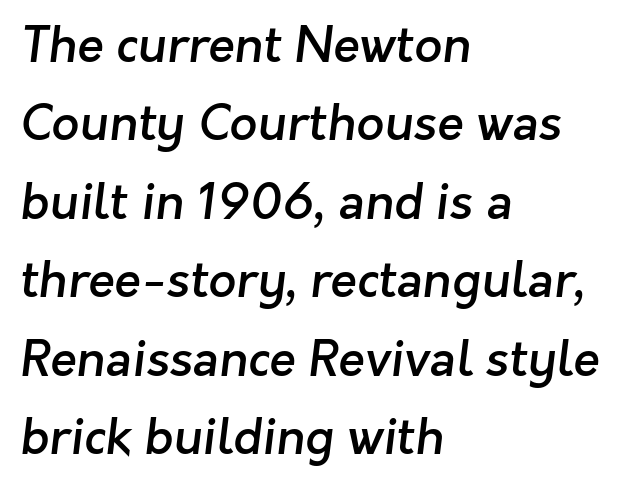
A typesetter would call this zero additional tracking. The compositor pushed each line to the left boundary. Nothing sits at the stroke ends, so this counts as sans-serif. Varying glyph widths throughout — classic text-font behaviour. Descenders hang freely into open space.
